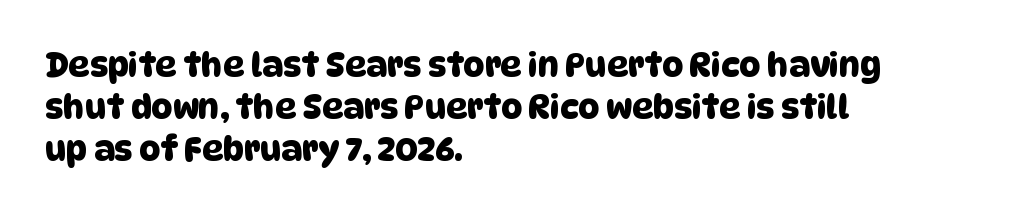
Q: Is the typeface a serif or a sans-serif typeface? A: Sans-serif.
Q: Is the text underlined? A: No.
Q: How is the paragraph aligned? A: Left-aligned.
Q: Is the spacing between letters normal or unusually wide? A: Normal.
Q: Is the spacing between lines tight, normal or loose? A: Normal.
Q: Width (condensed, normal, or wide)? A: Normal.
Q: Stroke contrast? A: Low.
Q: x-height? A: Large.
Q: Monospaced? A: No.
